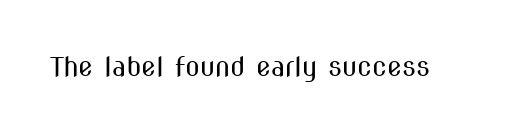
Q: Is the text bold? A: No.
Q: Is the text italic (slanted)? A: No, it is upright.
Q: Is the text underlined? A: No.
Q: Is the spacing between letters normal or unusually wide? A: Normal.
